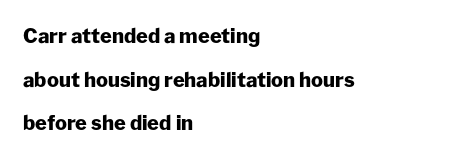
The image shows 20 px bold type, upright; set left-aligned, loose line spacing (2.18x), normal letter spacing, not underlined.
